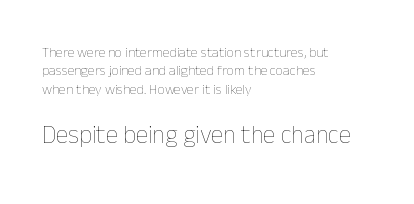
The image shows 25 px text type, upright; set left-aligned, normal line spacing (1.31x), normal letter spacing, not underlined; the second (bottom) block is 1.79x larger.
